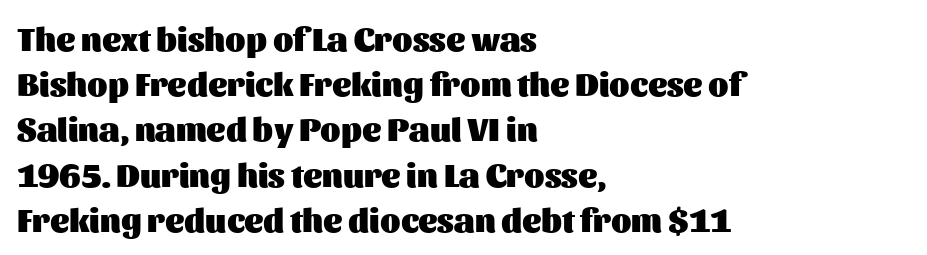
The image shows 33 px heavy sans-serif type, upright; set left-aligned, normal line spacing (1.37x), normal letter spacing, not underlined; medium stroke contrast and a medium x-height.
